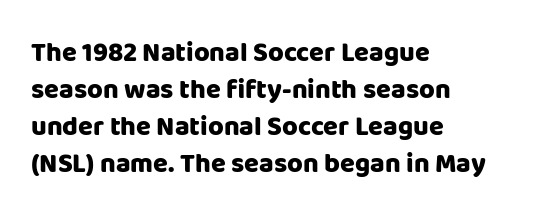
Every character sits straight up, as roman type does. Words appear dense and cohesive because spacing is normal. On the weight axis this lands at bold, roughly 700. In terms of leading, this rendering sits right in the middle.
